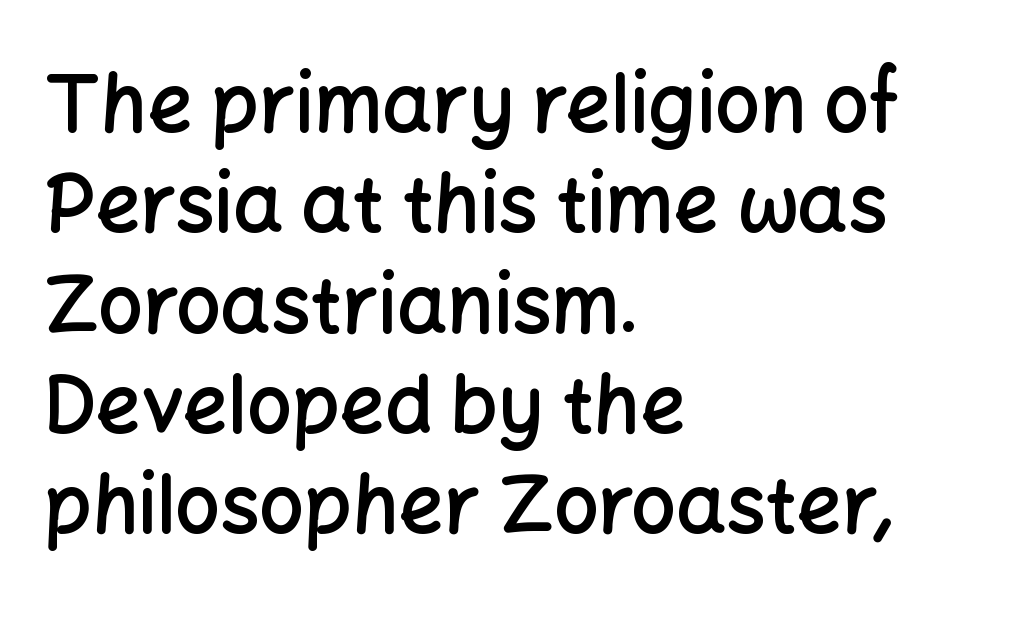
On the weight axis this lands at semibold, roughly 600. This sample uses plain, unmodified letter spacing. Spacing verdict: proportional, widths tailored to each character. Look at the bottom of the vertical strokes: they stop flat, with no serifs. The leading is moderate, giving the passage an even texture. Lines of text with bare space underneath.
